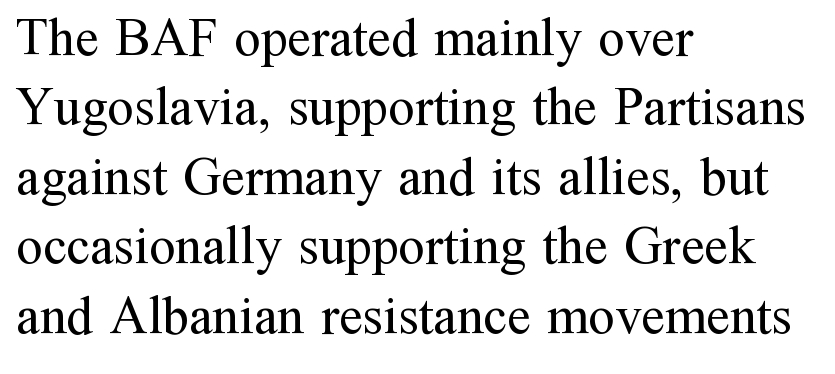
Q: Is the text bold? A: No.
Q: Is the text italic (slanted)? A: No, it is upright.
Q: Is the typeface a serif or a sans-serif typeface? A: Serif.
Q: Is the text underlined? A: No.
Q: How is the paragraph aligned? A: Left-aligned.
Q: Is the spacing between letters normal or unusually wide? A: Normal.
Q: Is the spacing between lines tight, normal or loose? A: Normal.
Q: Width (condensed, normal, or wide)? A: Normal.
Q: Stroke contrast? A: Medium.
Q: x-height? A: Medium.
Q: Monospaced? A: No.
